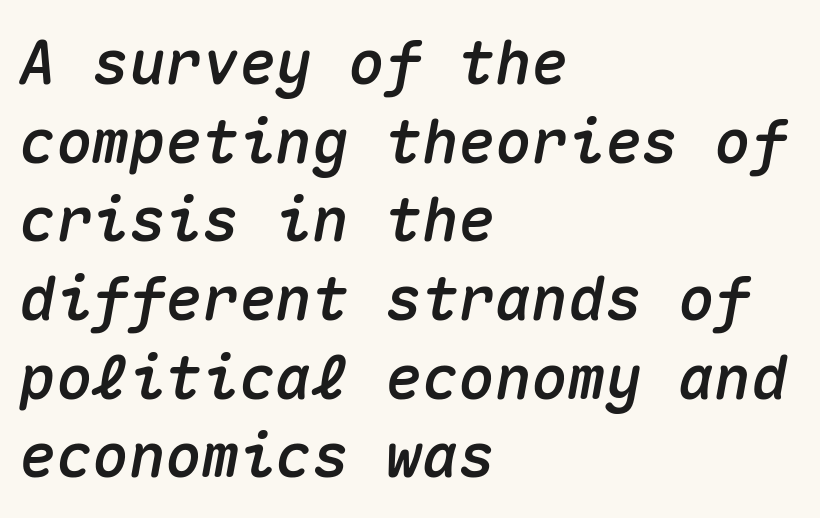
{"italic": "yes", "lean": "right", "slant_degrees": 10, "width": "normal", "stroke_contrast": "medium", "x_height": "medium", "monospaced": "yes", "underline": "no", "align": "left", "line_spacing": "normal", "line_spacing_ratio": 1.29, "letter_spacing": "normal", "letter_spacing_em": 0.0, "glyph_px": 61}
